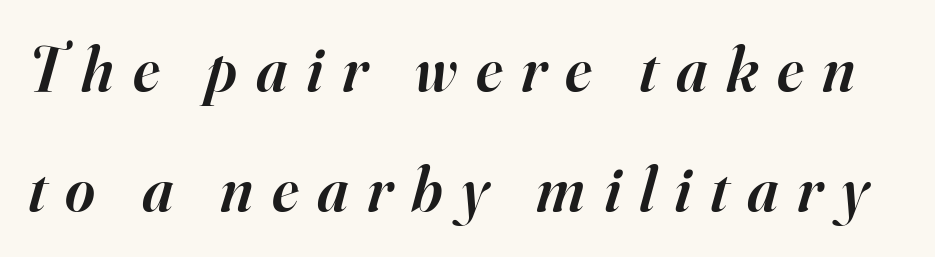
The words here are not underlined. Glyph-to-glyph distance is far greater than everyday printed text. Looks like regular typesetting: each glyph gets only the width it needs. These lines carry some extra weight — a demibold, not a full bold.
